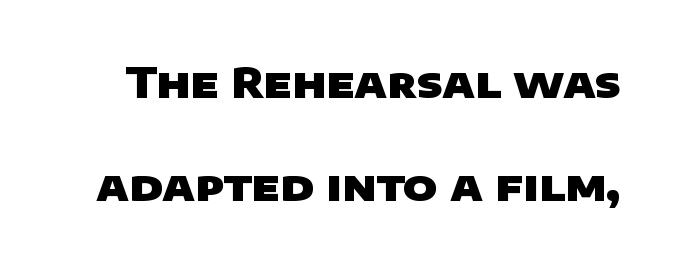
Q: Is the text bold? A: Yes.
Q: Is the typeface a serif or a sans-serif typeface? A: Sans-serif.
Q: Is the text underlined? A: No.
Q: Is the spacing between letters normal or unusually wide? A: Normal.
Q: Is the spacing between lines tight, normal or loose? A: Loose.
Q: Width (condensed, normal, or wide)? A: Wide.
Q: Stroke contrast? A: Low.
Q: x-height? A: Large.
Q: Monospaced? A: No.
